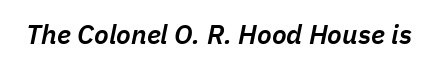
{"italic": "yes", "lean": "right", "slant_degrees": 11, "bold": "semi", "underline": "no", "letter_spacing": "normal", "letter_spacing_em": 0.0, "glyph_px": 27}
